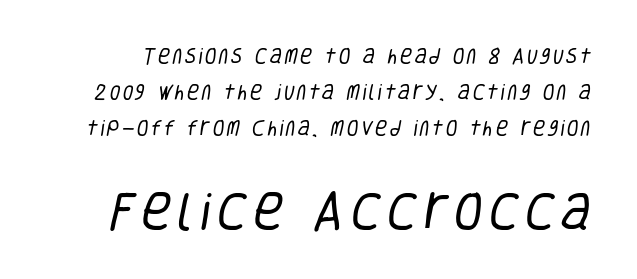
{"serif": "no", "bold": "no", "weight": "regular", "width": "condensed", "stroke_contrast": "low", "x_height": "large", "monospaced": "no", "underline": "no", "line_spacing": "loose", "line_spacing_ratio": 2.12, "larger_block": "second", "size_ratio": 2.47, "glyph_px": 42}
